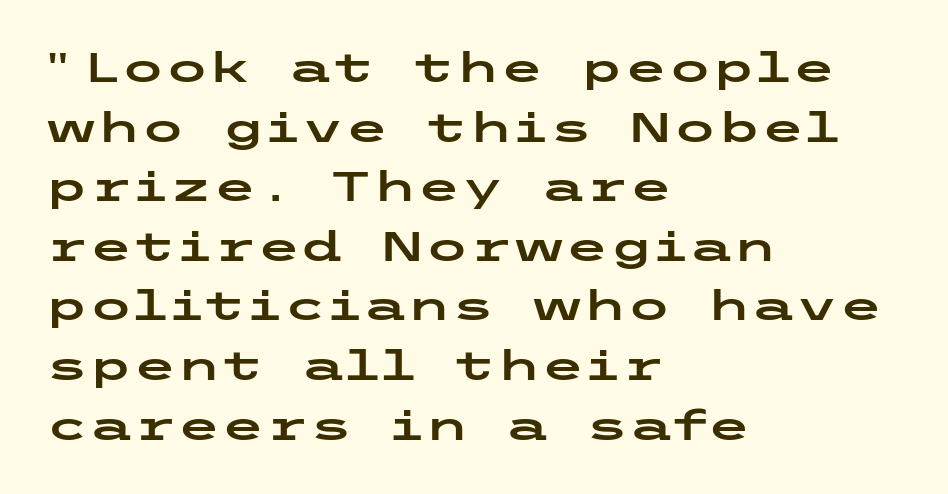
{"serif": "no", "italic": "no", "width": "wide", "stroke_contrast": "low", "x_height": "medium", "underline": "no", "align": "left", "line_spacing": "normal", "line_spacing_ratio": 1.49, "letter_spacing": "normal", "letter_spacing_em": 0.0, "glyph_px": 40}
